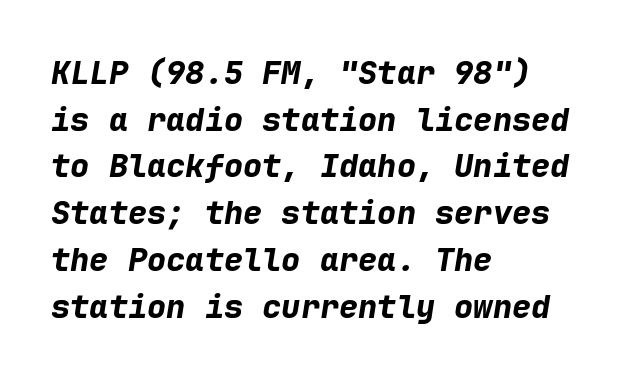
The image shows 32 px bold type, italic (leaning right), monospaced; set left-aligned, normal line spacing (1.46x), normal letter spacing, not underlined; low stroke contrast and a medium x-height.
